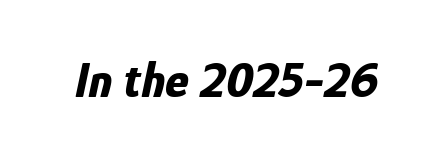
Q: Is the text bold? A: Yes.
Q: Is the text italic (slanted)? A: Yes, it leans right by about 12 degrees.
Q: Is the text underlined? A: No.
Q: Is the spacing between letters normal or unusually wide? A: Normal.
Q: Width (condensed, normal, or wide)? A: Condensed.
Q: Stroke contrast? A: Low.
Q: x-height? A: Medium.
Q: Monospaced? A: No.
